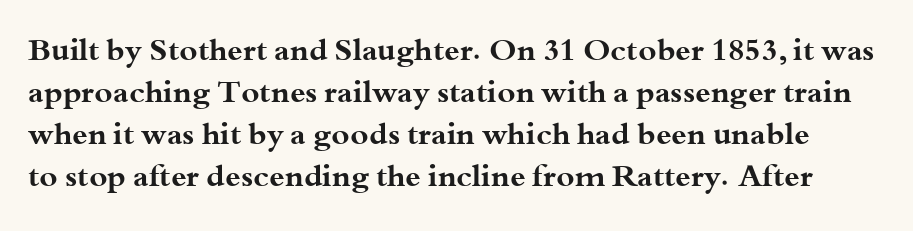
{"serif": "yes", "italic": "no", "bold": "yes", "weight": "bold", "width": "wide", "stroke_contrast": "medium", "x_height": "small", "monospaced": "no", "underline": "no", "line_spacing": "normal", "line_spacing_ratio": 1.36, "letter_spacing": "normal", "letter_spacing_em": 0.0, "glyph_px": 31}
